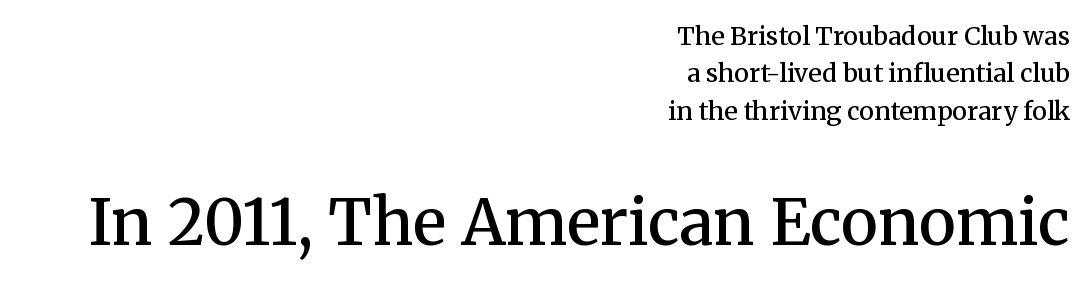
Serif or sans? Serif — the stroke terminals have little feet. The face used here is proportionally spaced, like ordinary book or web type. The area under the type is left untouched. Each new line begins a customary step beneath the previous one. The lower block of text is set noticeably larger than the block above it.
